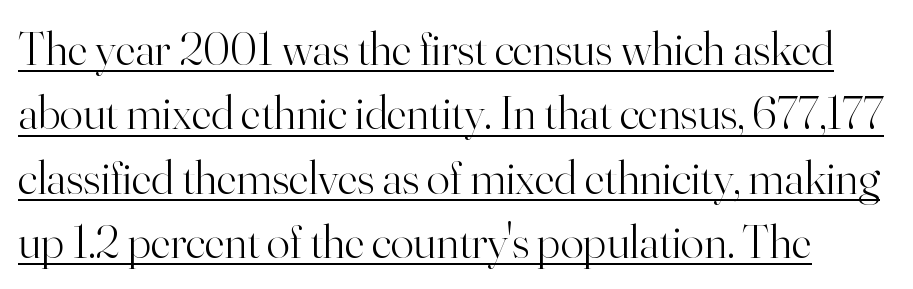
Check where the strokes stop: tiny serifs finish them off. The letters advance in unequal steps, a hallmark of proportional type. Posture: vertical. These characters rest on top of a visible drawn line.
